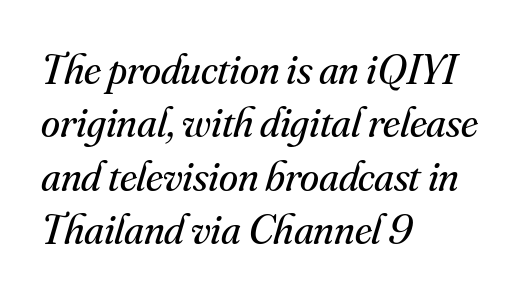
The image shows 43 px regular-weight serif type, italic (leaning right); set left-aligned, line spacing 1.24x, normal letter spacing, not underlined; medium stroke contrast and a small x-height.
